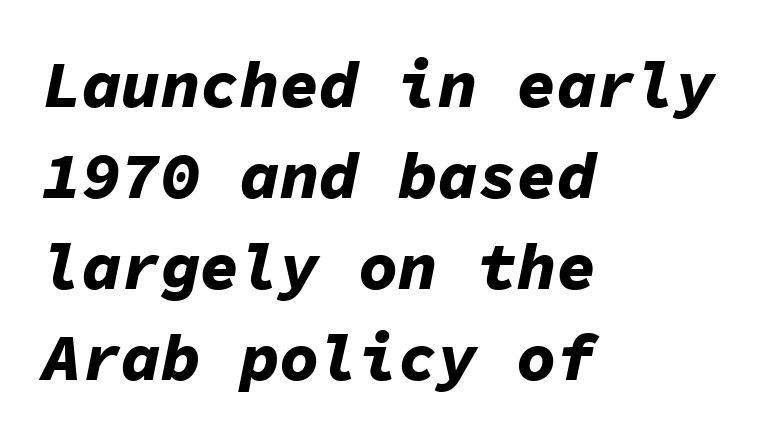
Q: Is the text bold? A: Yes.
Q: Is the text italic (slanted)? A: Yes, it leans right by about 11 degrees.
Q: Is the text underlined? A: No.
Q: How is the paragraph aligned? A: Left-aligned.
Q: Is the spacing between letters normal or unusually wide? A: Normal.
Q: Is the spacing between lines tight, normal or loose? A: Normal.
Q: Width (condensed, normal, or wide)? A: Normal.
Q: Stroke contrast? A: Low.
Q: x-height? A: Medium.
Q: Monospaced? A: Yes.
